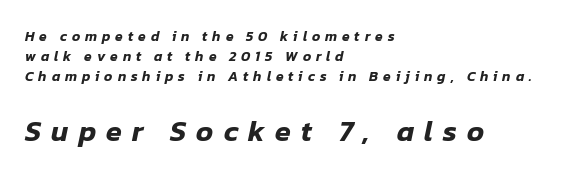
Q: Is the text italic (slanted)? A: Yes, it leans right by about 12 degrees.
Q: Is the text underlined? A: No.
Q: How is the paragraph aligned? A: Left-aligned.
Q: Is the spacing between letters normal or unusually wide? A: Unusually wide.
Q: Is the spacing between lines tight, normal or loose? A: Normal.
Q: Which block of text is set in a larger size, the first (top) or the second (bottom)? A: The second (bottom) one.
Q: Width (condensed, normal, or wide)? A: Normal.
Q: Stroke contrast? A: Low.
Q: x-height? A: Medium.
Q: Monospaced? A: No.
